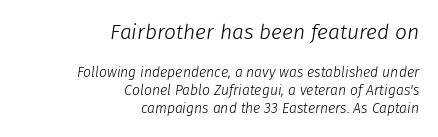
{"italic": "yes", "lean": "right", "slant_degrees": 8, "bold": "no", "underline": "no", "align": "right", "line_spacing": "normal", "line_spacing_ratio": 1.3, "letter_spacing": "normal", "letter_spacing_em": 0.0, "larger_block": "first", "size_ratio": 1.5, "glyph_px": 21}
